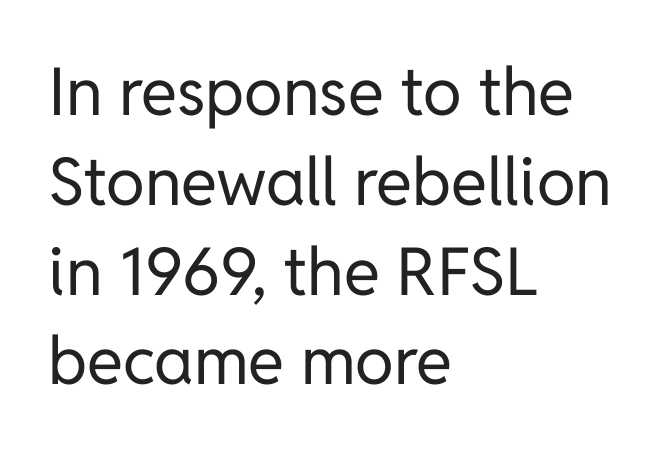
{"serif": "no", "italic": "no", "bold": "no", "weight": "regular", "width": "normal", "stroke_contrast": "low", "x_height": "medium", "monospaced": "no", "underline": "no", "align": "left", "line_spacing": "normal", "line_spacing_ratio": 1.36, "letter_spacing": "normal", "letter_spacing_em": 0.0, "glyph_px": 66}
